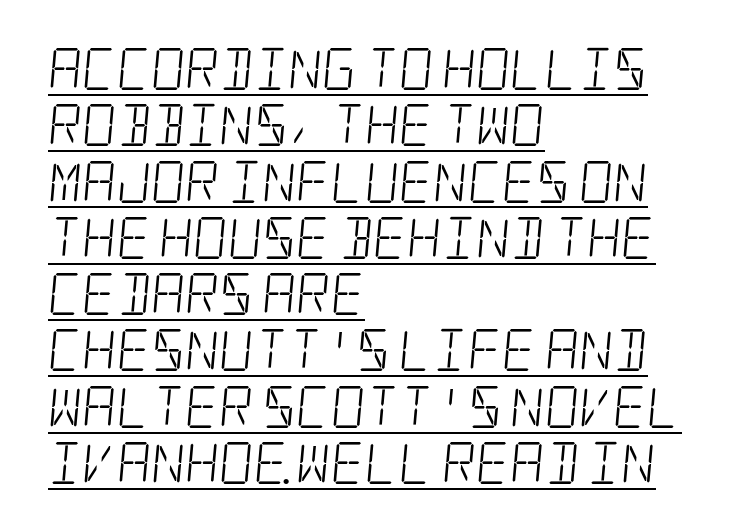
The string is rendered with underlining switched on. The weight tops out at a normal text grade. The characters display serif detailing at their extremities. The face used here is rendered with its standard letterfit.
